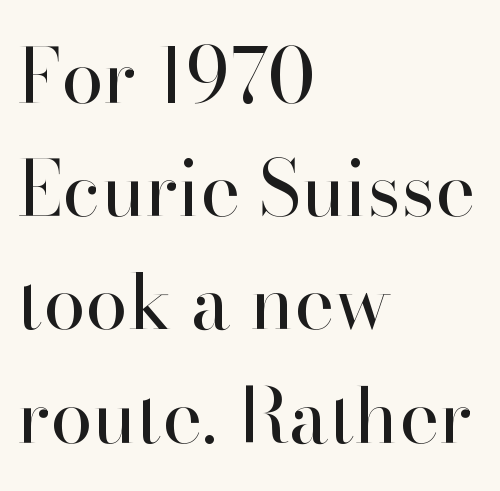
The vertical gap from one line to the next is medium. The words here are not underlined. No chunkiness to these letters — they're not bold. Is the letter spacing exaggerated? No — it looks like the ordinary default. This rendering uses left alignment, leaving the right contour irregular.
